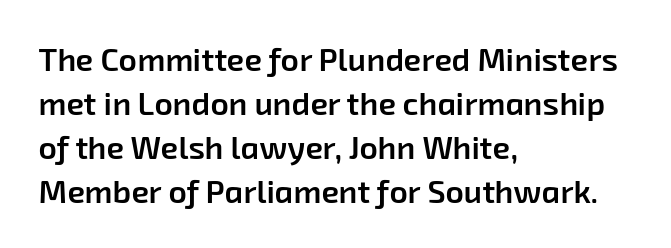
The image shows 32 px semibold sans-serif type; set left-aligned, normal line spacing (1.37x), normal letter spacing, not underlined; low stroke contrast and a medium x-height.
